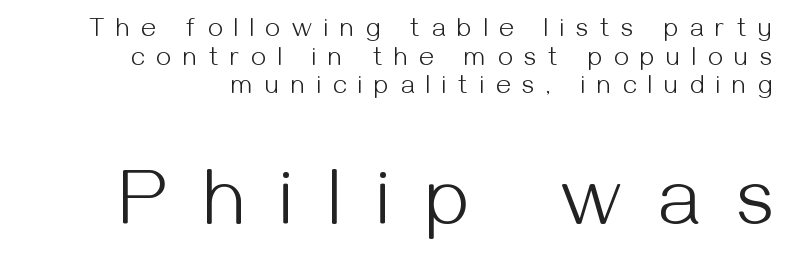
The image shows 79 px light sans-serif type, upright; set right-aligned, tight line spacing (1.1x), unusually wide letter spacing (+0.47 em), not underlined; the second (bottom) block is 3.04x larger; medium stroke contrast and a medium x-height.
